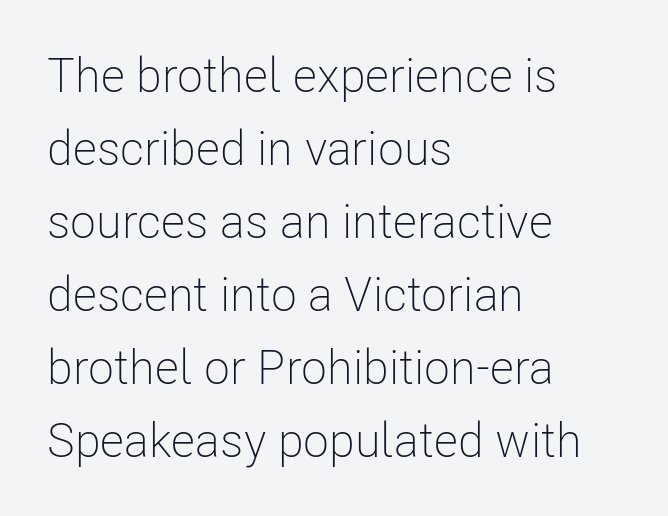
Q: Is the text bold? A: No.
Q: Is the text italic (slanted)? A: No, it is upright.
Q: Is the typeface a serif or a sans-serif typeface? A: Sans-serif.
Q: Is the text underlined? A: No.
Q: How is the paragraph aligned? A: Left-aligned.
Q: Is the spacing between letters normal or unusually wide? A: Normal.
Q: Is the spacing between lines tight, normal or loose? A: Normal.
Q: Width (condensed, normal, or wide)? A: Condensed.
Q: Stroke contrast? A: Low.
Q: x-height? A: Medium.
Q: Monospaced? A: No.
